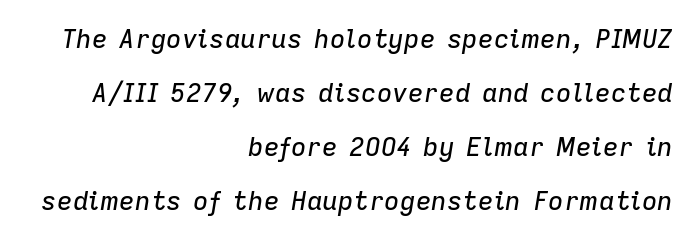
Q: Is the text italic (slanted)? A: Yes, it leans right by about 9 degrees.
Q: Is the text underlined? A: No.
Q: How is the paragraph aligned? A: Right-aligned.
Q: Is the spacing between letters normal or unusually wide? A: Normal.
Q: Is the spacing between lines tight, normal or loose? A: Loose.
